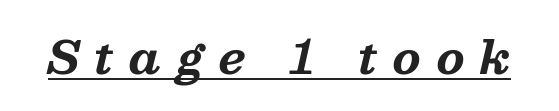
Q: Is the text bold? A: Yes.
Q: Is the text italic (slanted)? A: Yes, it leans right by about 13 degrees.
Q: Is the typeface a serif or a sans-serif typeface? A: Serif.
Q: Is the text underlined? A: Yes.
Q: Is the spacing between letters normal or unusually wide? A: Unusually wide.
Q: Width (condensed, normal, or wide)? A: Normal.
Q: Stroke contrast? A: Medium.
Q: x-height? A: Medium.
Q: Monospaced? A: No.
